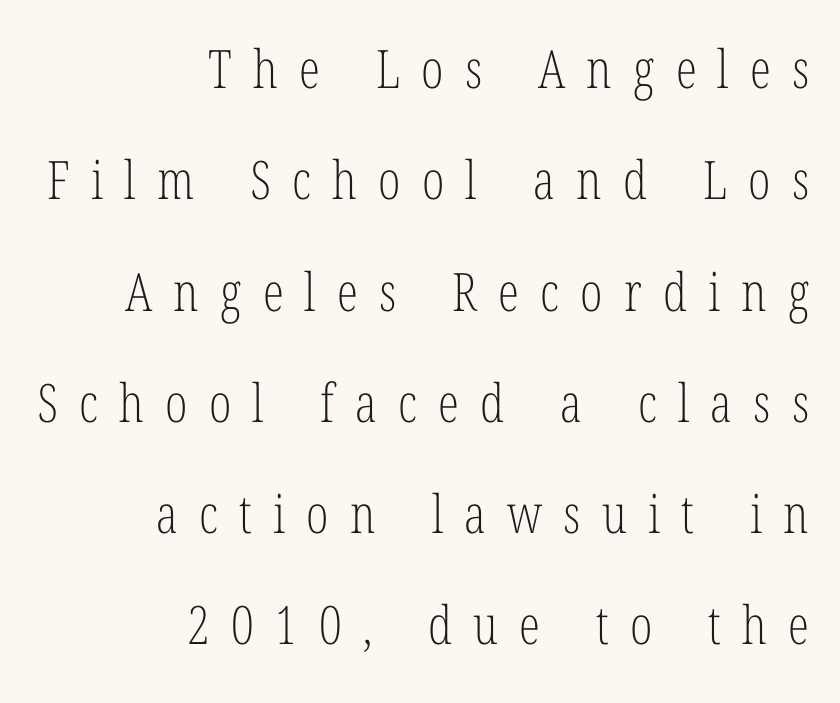
Words float on clear page, feet unadorned. Varying glyph widths throughout — classic text-font behaviour. The rendering inserts visible extra space after every character. Each new line begins a long way beneath the previous one. The rendering anchors every line to the right-hand side. Each stroke keeps to a modest, everyday thickness or less.
